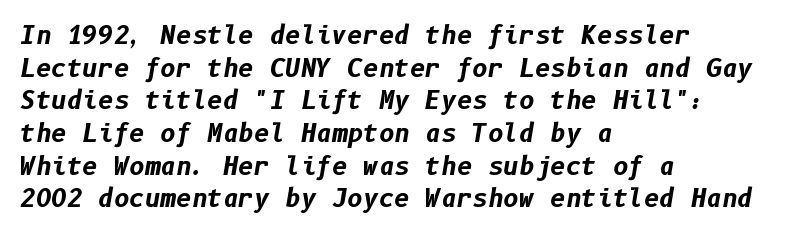
The image shows 24 px bold type, italic (leaning right); set left-aligned, normal line spacing (1.36x), normal letter spacing, not underlined.
